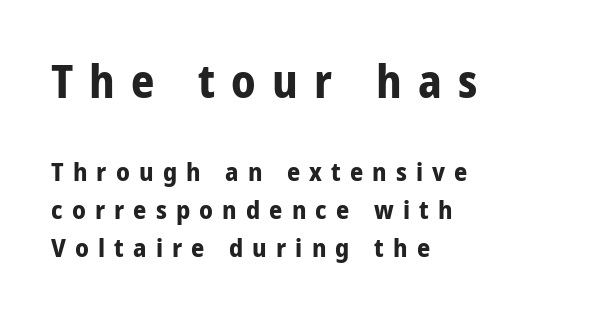
{"serif": "no", "italic": "no", "bold": "yes", "weight": "bold", "width": "condensed", "stroke_contrast": "low", "x_height": "large", "monospaced": "no", "underline": "no", "align": "left", "line_spacing": "normal", "line_spacing_ratio": 1.46, "letter_spacing": "wide", "letter_spacing_em": 0.35, "larger_block": "first", "size_ratio": 1.77, "glyph_px": 46}
